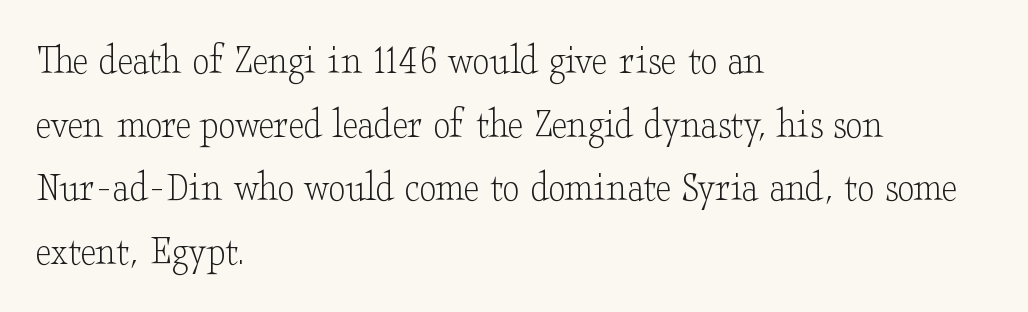
Q: Is the text bold? A: No.
Q: Is the text italic (slanted)? A: No, it is upright.
Q: Is the typeface a serif or a sans-serif typeface? A: Serif.
Q: Is the text underlined? A: No.
Q: How is the paragraph aligned? A: Left-aligned.
Q: Is the spacing between letters normal or unusually wide? A: Normal.
Q: Is the spacing between lines tight, normal or loose? A: Normal.
Q: Width (condensed, normal, or wide)? A: Wide.
Q: Stroke contrast? A: Low.
Q: x-height? A: Small.
Q: Monospaced? A: No.
